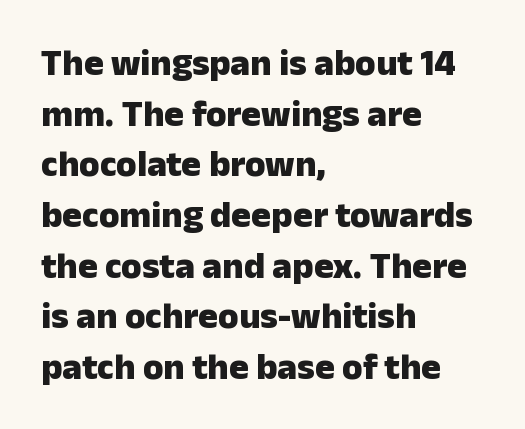
Quick note: interline space is typical. The line texture is even and compact thanks to regular tracking. Notice how the stems are strictly vertical — no italics here. These lines carry a lot of weight — the face is fully bold. Alignment: flush left.
